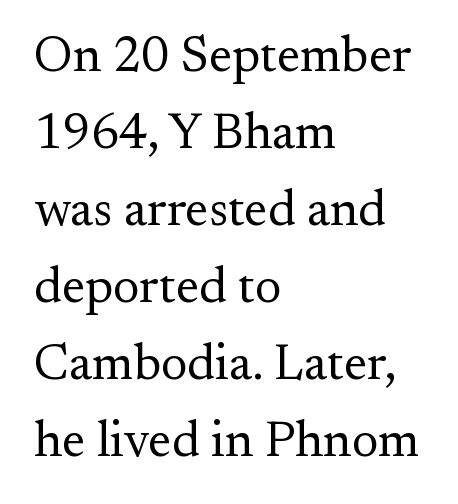
{"serif": "yes", "italic": "no", "bold": "no", "weight": "regular", "width": "normal", "stroke_contrast": "medium", "x_height": "small", "monospaced": "no", "underline": "no", "align": "left", "line_spacing": "normal", "line_spacing_ratio": 1.54, "letter_spacing": "normal", "letter_spacing_em": 0.0, "glyph_px": 50}
